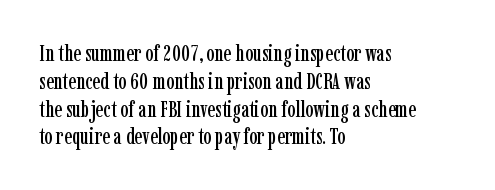
{"italic": "no", "underline": "no", "align": "left", "line_spacing_ratio": 1.21, "letter_spacing": "normal", "letter_spacing_em": 0.0, "glyph_px": 23}
